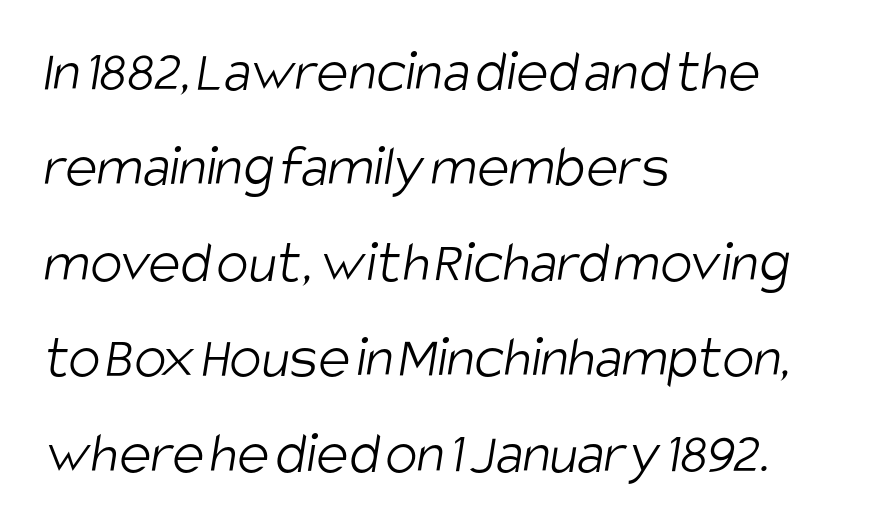
The image shows 60 px light, condensed sans-serif type; set left-aligned, normal line spacing (1.59x), normal letter spacing, not underlined; low stroke contrast and a large x-height.
